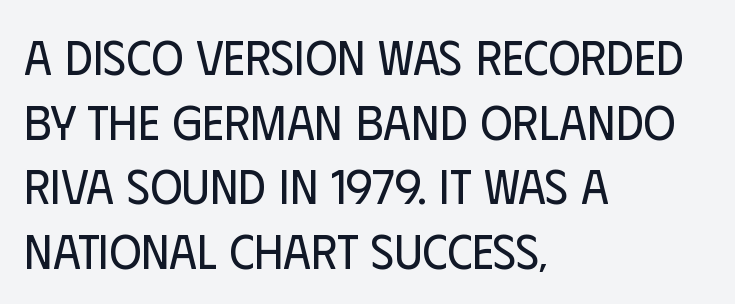
The image shows 49 px regular-weight, condensed sans-serif type, upright; set left-aligned, normal line spacing (1.32x), normal letter spacing, not underlined; low stroke contrast and a large x-height.
